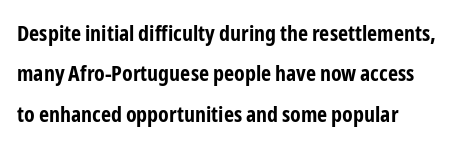
Q: Is the text bold? A: Yes.
Q: Is the text italic (slanted)? A: No, it is upright.
Q: Is the text underlined? A: No.
Q: How is the paragraph aligned? A: Left-aligned.
Q: Is the spacing between letters normal or unusually wide? A: Normal.
